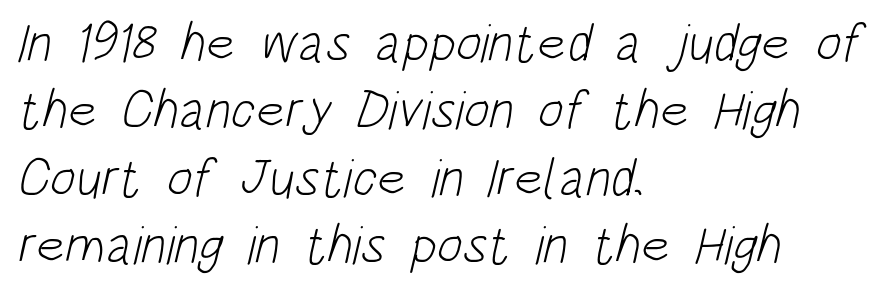
The image shows 54 px light, condensed sans-serif type; set left-aligned, normal line spacing (1.25x), normal letter spacing, not underlined; low stroke contrast and a large x-height.
